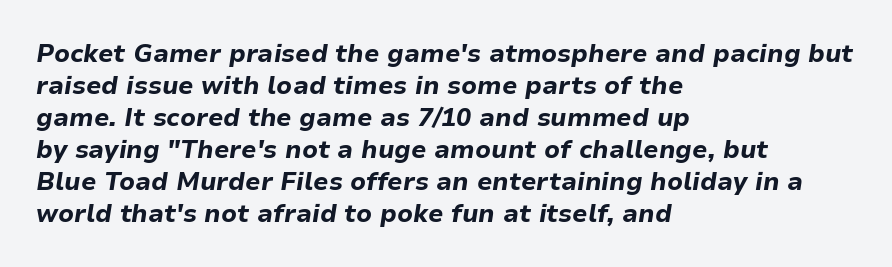
{"italic": "yes", "lean": "right", "slant_degrees": 9, "bold": "yes", "underline": "no", "align": "left", "line_spacing": "normal", "line_spacing_ratio": 1.28, "letter_spacing": "normal", "letter_spacing_em": 0.0, "glyph_px": 25}
